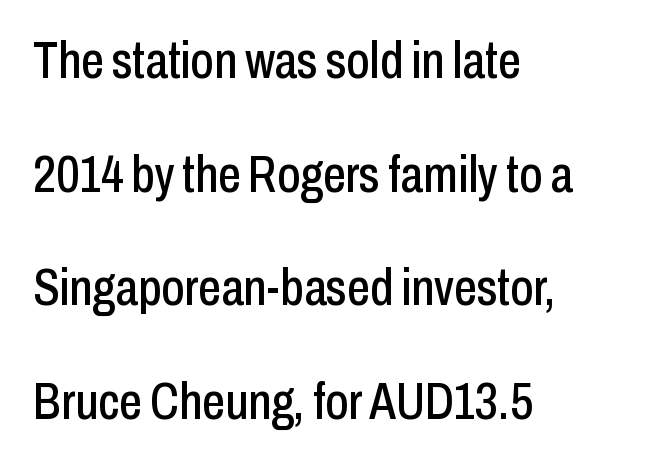
{"serif": "no", "italic": "no", "width": "condensed", "stroke_contrast": "low", "x_height": "medium", "monospaced": "no", "underline": "no", "align": "left", "line_spacing": "loose", "line_spacing_ratio": 2.23, "letter_spacing": "normal", "letter_spacing_em": 0.0, "glyph_px": 51}
